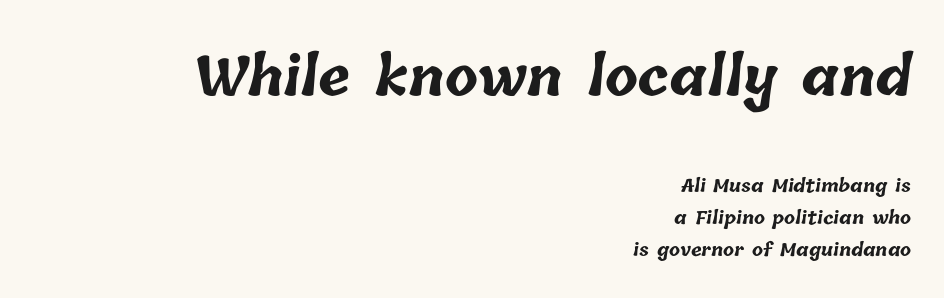
Q: Is the text bold? A: Yes.
Q: Is the text underlined? A: No.
Q: How is the paragraph aligned? A: Right-aligned.
Q: Is the spacing between letters normal or unusually wide? A: Normal.
Q: Which block of text is set in a larger size, the first (top) or the second (bottom)? A: The first (top) one.
Q: Width (condensed, normal, or wide)? A: Normal.
Q: Stroke contrast? A: Low.
Q: x-height? A: Medium.
Q: Monospaced? A: No.
